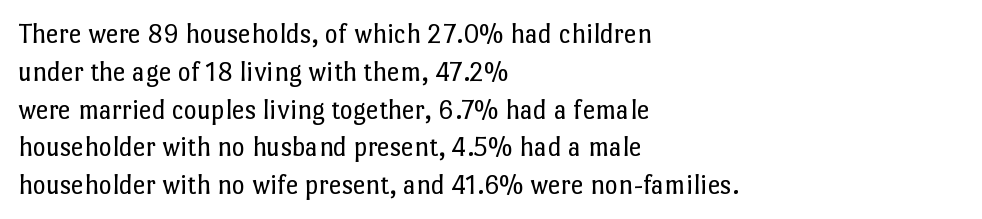
Q: Is the text bold? A: No.
Q: Is the text italic (slanted)? A: No, it is upright.
Q: Is the text underlined? A: No.
Q: How is the paragraph aligned? A: Left-aligned.
Q: Is the spacing between letters normal or unusually wide? A: Normal.
Q: Is the spacing between lines tight, normal or loose? A: Normal.
Q: Width (condensed, normal, or wide)? A: Normal.
Q: Stroke contrast? A: Low.
Q: x-height? A: Medium.
Q: Monospaced? A: No.
